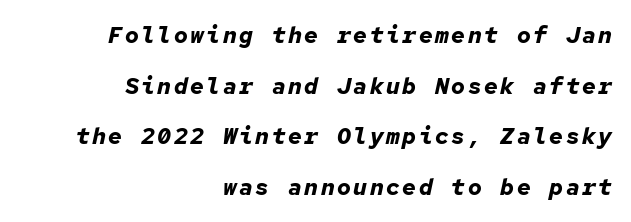
Caption: bold face, heavy strokes. The space between consecutive lines is lavish. Rule under the text: the space is simply empty. If you drew a ruler down the right edge, every line would touch it.
